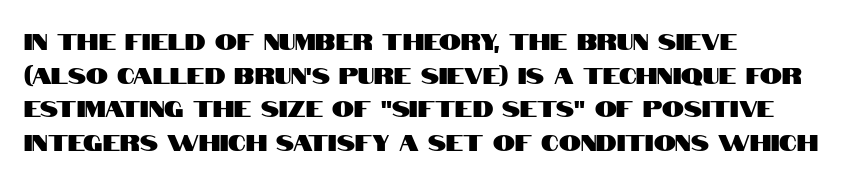
One glance says typical: line gaps are just what's usual. The letters stand upright; this is a roman face. The gap between lines stays unmarked. These lines keep a tight, regular rhythm from letter to letter. Casual observation: everything's shoved over to the left.
